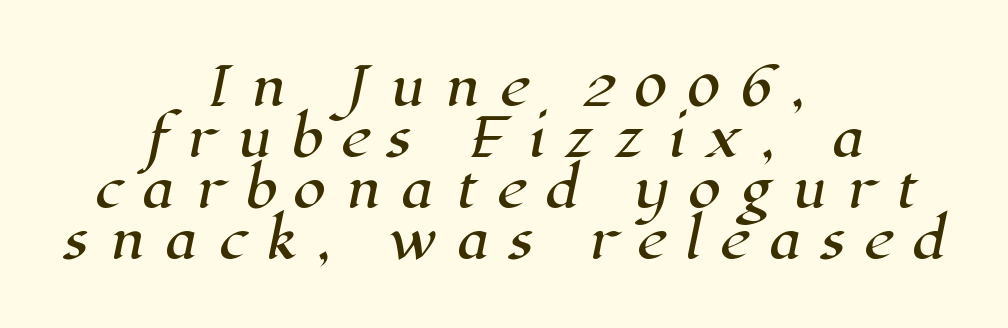
How are the letters spaced? Widely, with obvious added tracking. Honestly, there is no underline to notice here at all. In terms of leading, this rendering errs on the cramped side. Reading down the block, each line starts at a different indent, mirrored at its end.
